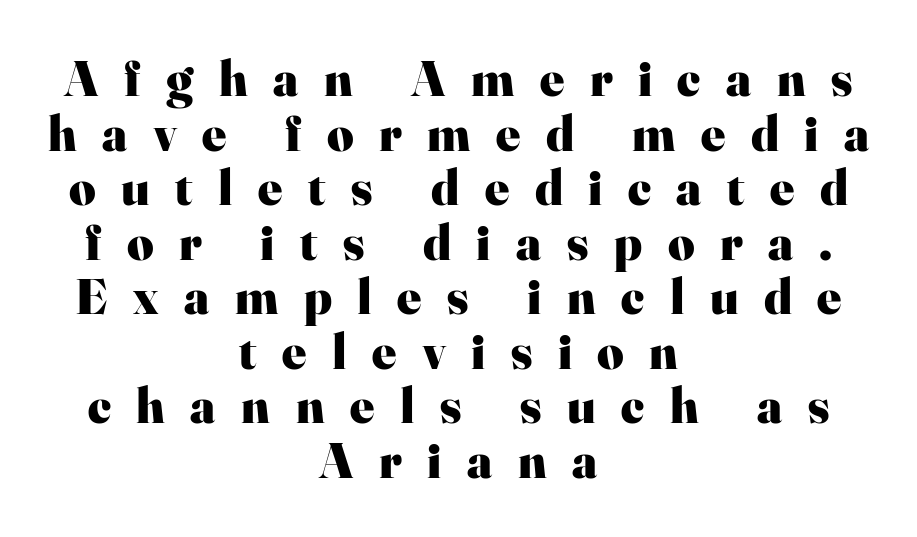
The image shows 51 px heavy serif type, upright; set centered, tight line spacing (1.07x), unusually wide letter spacing (+0.5 em), not underlined; high stroke contrast and a small x-height.
